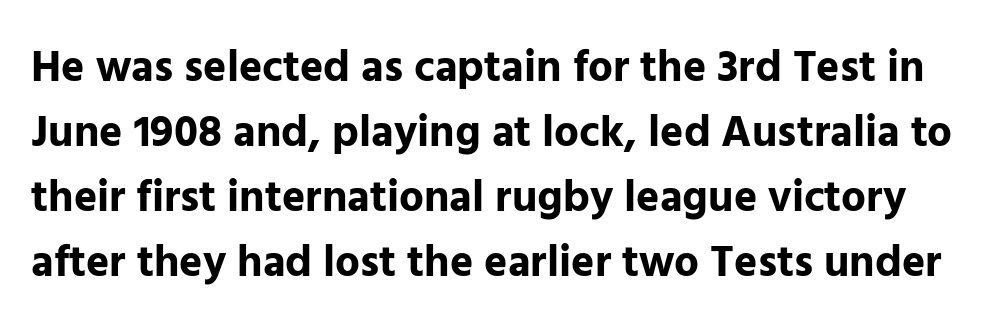
{"serif": "no", "italic": "no", "bold": "yes", "weight": "bold", "width": "normal", "stroke_contrast": "low", "x_height": "medium", "monospaced": "no", "underline": "no", "line_spacing": "normal", "line_spacing_ratio": 1.48, "letter_spacing": "normal", "letter_spacing_em": 0.0, "glyph_px": 44}
